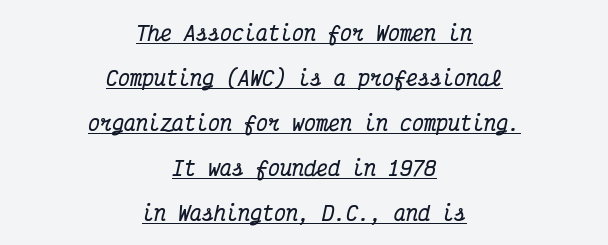
The image shows 20 px bold type, italic (leaning right); set centered, loose line spacing (2.25x), normal letter spacing, underlined.
